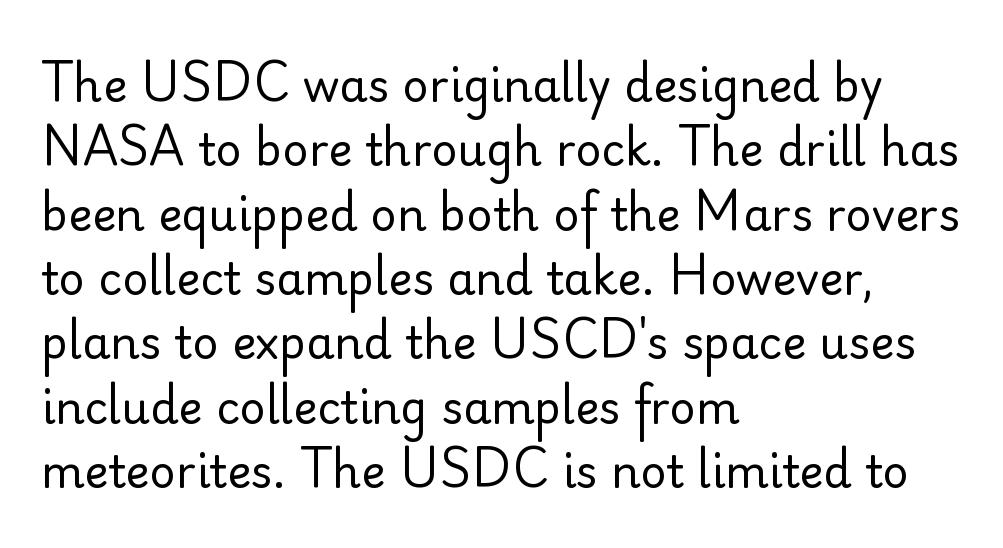
Q: Is the text bold? A: No.
Q: Is the text italic (slanted)? A: No, it is upright.
Q: Is the typeface a serif or a sans-serif typeface? A: Sans-serif.
Q: Is the text underlined? A: No.
Q: How is the paragraph aligned? A: Left-aligned.
Q: Is the spacing between letters normal or unusually wide? A: Normal.
Q: Is the spacing between lines tight, normal or loose? A: Normal.
Q: Width (condensed, normal, or wide)? A: Normal.
Q: Stroke contrast? A: Low.
Q: x-height? A: Small.
Q: Monospaced? A: No.
